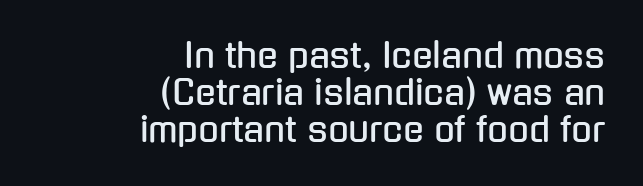
The image shows 34 px condensed sans-serif type, upright; set right-aligned, tight line spacing (1.09x), normal letter spacing, not underlined; low stroke contrast and a medium x-height.
